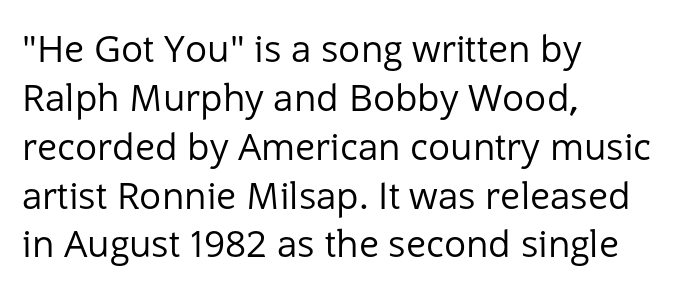
The image shows 37 px regular-weight sans-serif type, upright; set left-aligned, normal line spacing (1.32x), normal letter spacing, not underlined; low stroke contrast and a medium x-height.
